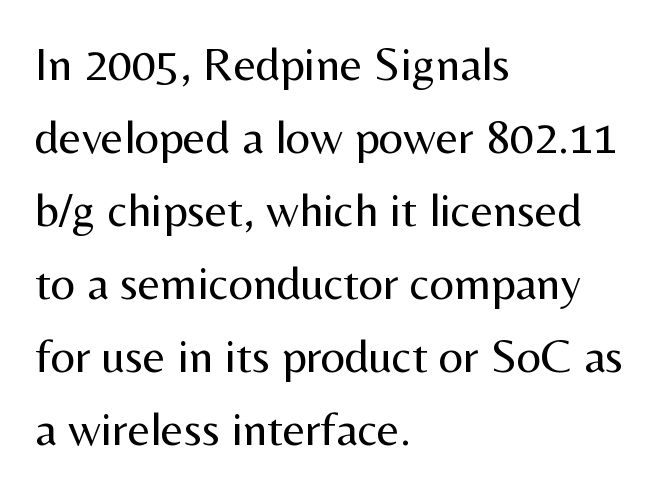
{"serif": "no", "italic": "no", "bold": "no", "weight": "regular", "width": "normal", "stroke_contrast": "medium", "x_height": "medium", "monospaced": "no", "underline": "no", "align": "left", "line_spacing": "normal", "line_spacing_ratio": 1.52, "letter_spacing": "normal", "letter_spacing_em": 0.0, "glyph_px": 48}
